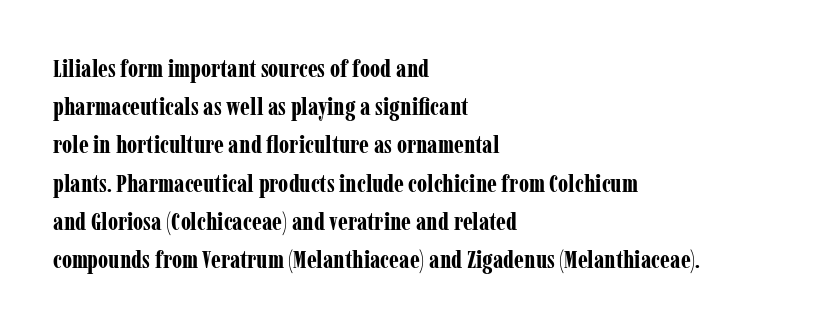
The image shows 25 px bold type, upright; set left-aligned, normal line spacing (1.53x), normal letter spacing, not underlined.
